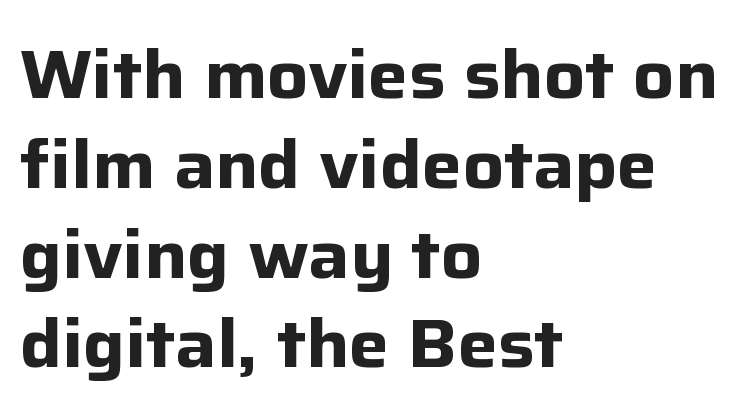
{"serif": "no", "italic": "no", "bold": "yes", "weight": "bold", "width": "normal", "stroke_contrast": "low", "x_height": "medium", "monospaced": "no", "underline": "no", "align": "left", "line_spacing": "normal", "line_spacing_ratio": 1.32, "letter_spacing": "normal", "letter_spacing_em": 0.0, "glyph_px": 68}
